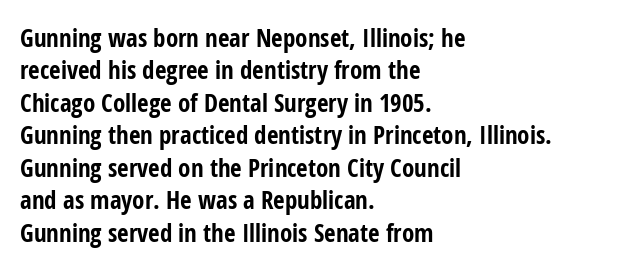
The image shows 25 px bold type, upright; set left-aligned, normal line spacing (1.3x), normal letter spacing, not underlined.
